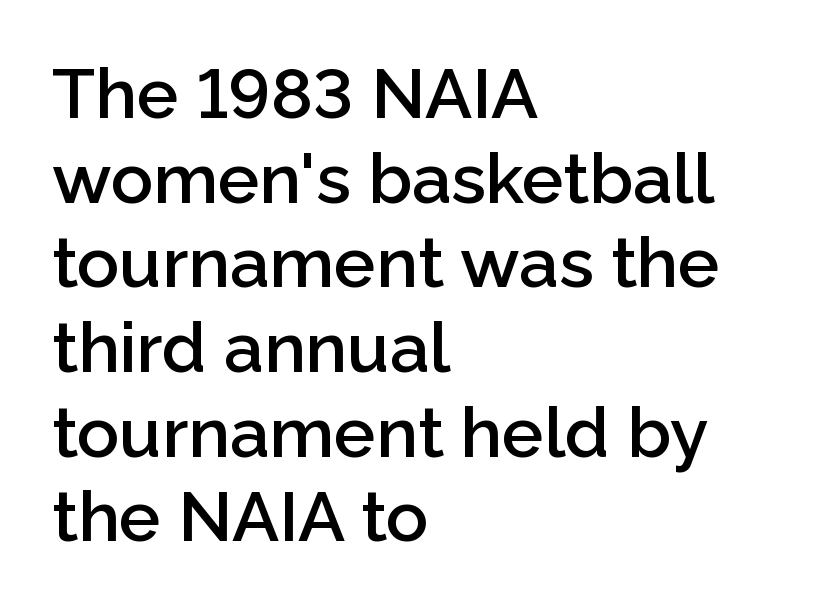
{"serif": "no", "italic": "no", "bold": "semi", "weight": "semibold", "width": "normal", "stroke_contrast": "low", "x_height": "medium", "monospaced": "no", "underline": "no", "align": "left", "line_spacing_ratio": 1.21, "letter_spacing": "normal", "letter_spacing_em": 0.0, "glyph_px": 70}
